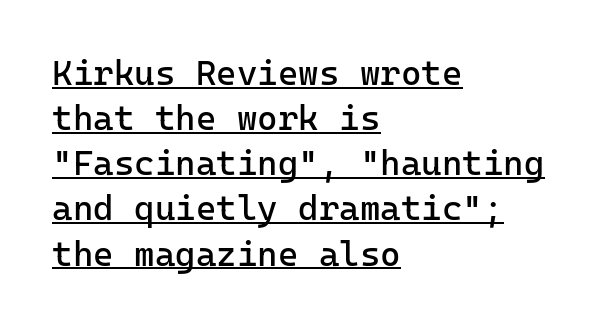
Students, observe: this is what conventionally led text looks like. A classic flush-left, rag-right setting is used for this passage. Stems and bowls with no extra thickness — not bold. Looks like someone drew a line under every word here. Tracking value appears to be zero — textbook default spacing.
